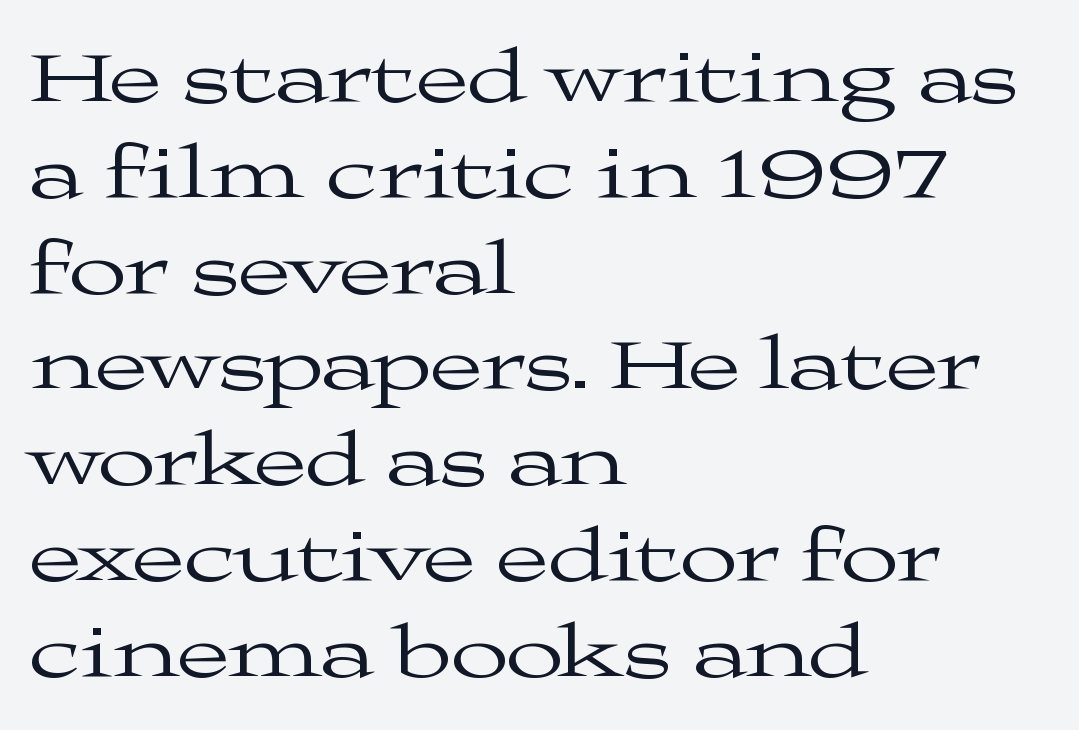
The image shows 76 px regular-weight, wide serif type, upright; set left-aligned, normal line spacing (1.26x), normal letter spacing, not underlined; medium stroke contrast and a medium x-height.
